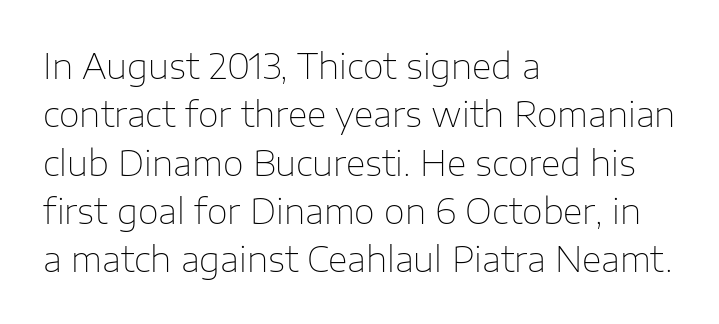
{"serif": "no", "italic": "no", "bold": "no", "weight": "thin", "width": "normal", "stroke_contrast": "low", "x_height": "medium", "monospaced": "no", "underline": "no", "align": "left", "line_spacing": "normal", "line_spacing_ratio": 1.42, "letter_spacing": "normal", "letter_spacing_em": 0.0, "glyph_px": 34}
